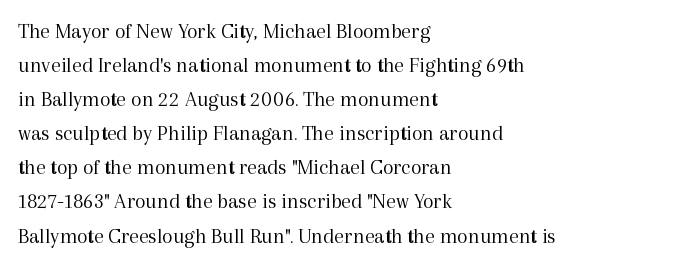
The image shows 22 px text type, upright; set left-aligned, normal line spacing (1.55x), normal letter spacing, not underlined.
